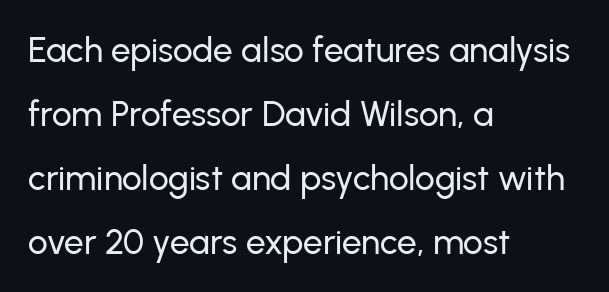
Q: Is the text italic (slanted)? A: No, it is upright.
Q: Is the typeface a serif or a sans-serif typeface? A: Sans-serif.
Q: Is the text underlined? A: No.
Q: How is the paragraph aligned? A: Left-aligned.
Q: Is the spacing between letters normal or unusually wide? A: Normal.
Q: Width (condensed, normal, or wide)? A: Normal.
Q: Stroke contrast? A: Low.
Q: x-height? A: Medium.
Q: Monospaced? A: No.
